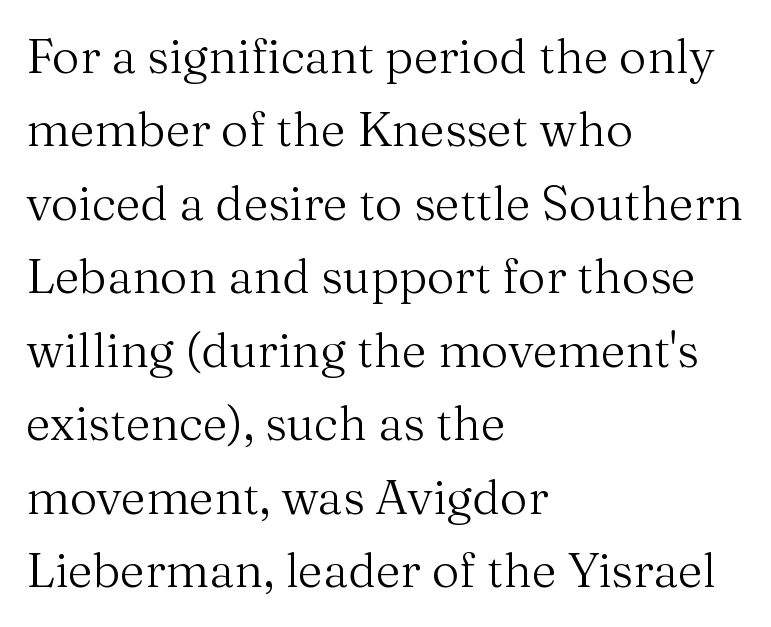
A serif font was chosen for this passage. The font sits on the lighter half of the weight spectrum, regular included. The letterforms sit shoulder to shoulder at normal distance. Is the block centered? No — it sits flush against the left margin.
